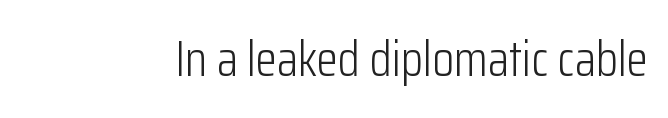
{"serif": "no", "italic": "no", "bold": "no", "weight": "light", "width": "condensed", "stroke_contrast": "low", "x_height": "medium", "monospaced": "no", "underline": "no", "letter_spacing": "normal", "letter_spacing_em": 0.0, "glyph_px": 49}
